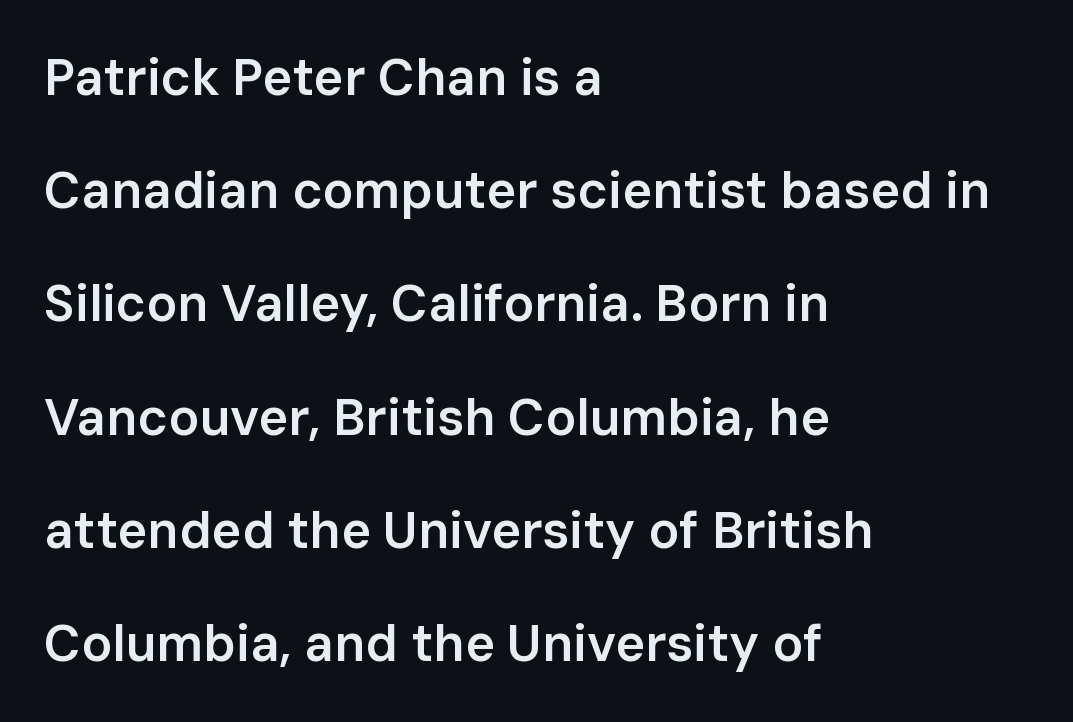
Q: Is the text bold? A: Semi-bold.
Q: Is the text italic (slanted)? A: No, it is upright.
Q: Is the typeface a serif or a sans-serif typeface? A: Sans-serif.
Q: Is the text underlined? A: No.
Q: How is the paragraph aligned? A: Left-aligned.
Q: Is the spacing between letters normal or unusually wide? A: Normal.
Q: Is the spacing between lines tight, normal or loose? A: Loose.
Q: Width (condensed, normal, or wide)? A: Normal.
Q: Stroke contrast? A: Low.
Q: x-height? A: Medium.
Q: Monospaced? A: No.
